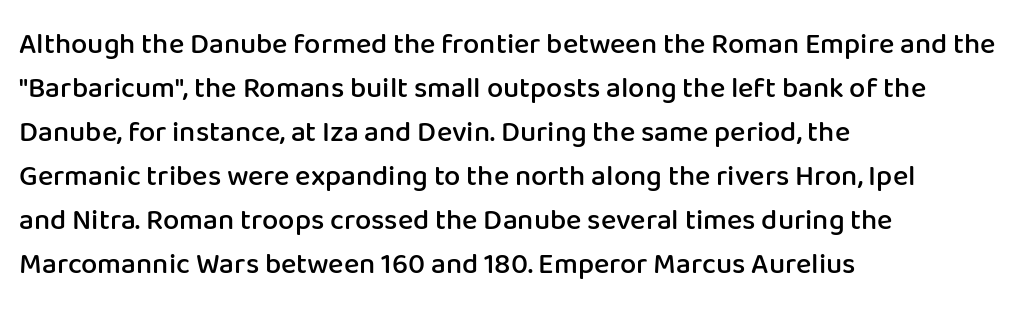
{"serif": "no", "italic": "no", "bold": "semi", "weight": "semibold", "width": "normal", "stroke_contrast": "low", "x_height": "medium", "monospaced": "no", "underline": "no", "align": "left", "line_spacing": "normal", "line_spacing_ratio": 1.52, "letter_spacing": "normal", "letter_spacing_em": 0.0, "glyph_px": 29}
